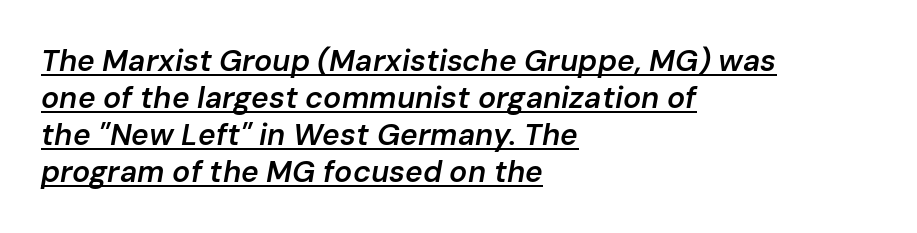
The face used here is rendered with its standard letterfit. The lettering is marked with a stroke running underneath it. A typesetter would call this proportional, since set widths differ per character. Horizontally, the lines are justified to the leading edge only. Emphasis by weight is partial: semibold. When letters slant like this, we call the style italic.
